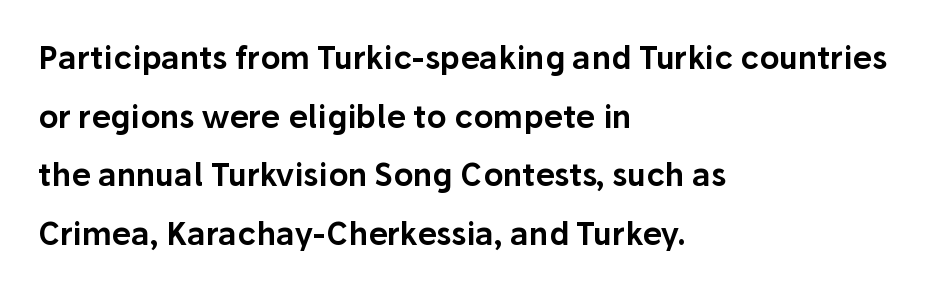
Observe the ordinary spacing: letters are neighbours, not strangers. I'd call this a sans setting — the letters go barefoot. Spacing verdict: proportional, widths tailored to each character. Reading down the block, your eye returns to a fixed left position each line. Posture: upright roman.
